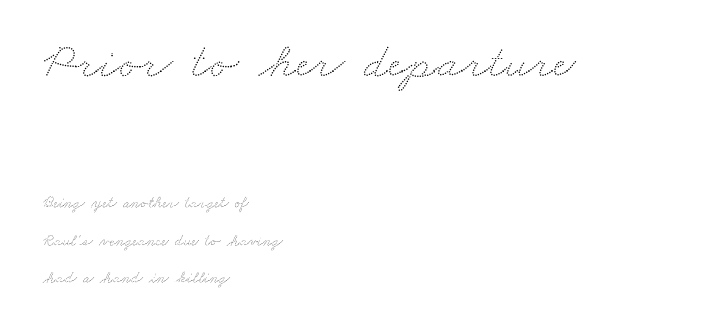
The image shows 49 px wide type; set left-aligned, loose line spacing (2.33x), normal letter spacing, not underlined; the first (top) block is 3.06x larger; low stroke contrast and a small x-height.
